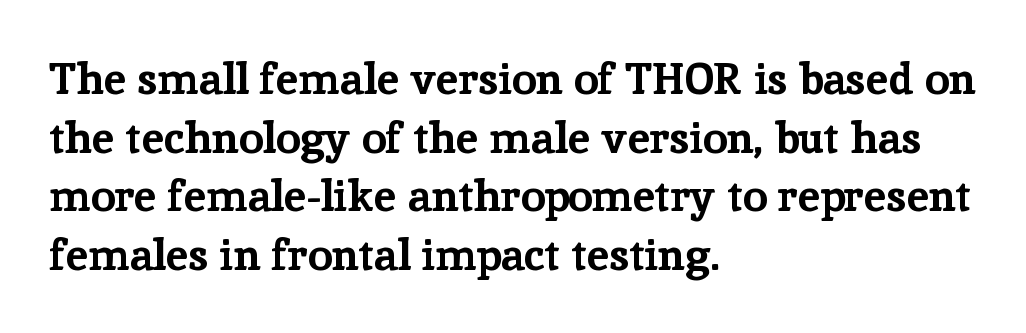
The image shows 44 px bold serif type, upright; set left-aligned, normal line spacing (1.33x), normal letter spacing, not underlined; low stroke contrast and a medium x-height.
